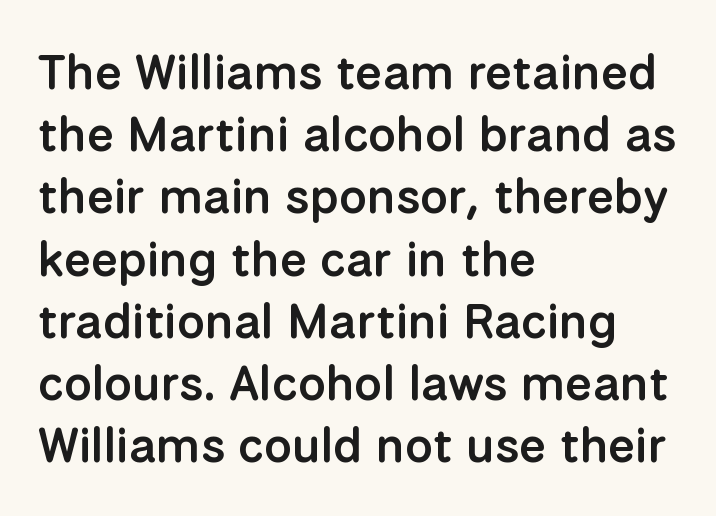
Q: Is the text bold? A: Semi-bold.
Q: Is the text italic (slanted)? A: No, it is upright.
Q: Is the typeface a serif or a sans-serif typeface? A: Sans-serif.
Q: Is the text underlined? A: No.
Q: How is the paragraph aligned? A: Left-aligned.
Q: Is the spacing between letters normal or unusually wide? A: Normal.
Q: Is the spacing between lines tight, normal or loose? A: Normal.
Q: Width (condensed, normal, or wide)? A: Normal.
Q: Stroke contrast? A: Low.
Q: x-height? A: Medium.
Q: Monospaced? A: No.
